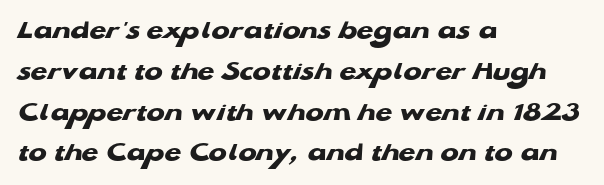
If you drew a ruler down the left edge, every line would touch it. Tracking value appears to be zero — textbook default spacing. In terms of weight, the rendering is a true, heavy bold. Horizontal bands of white between lines are of average thickness.
